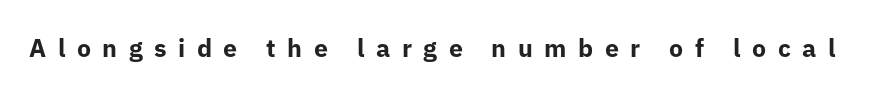
Q: Is the text bold? A: Yes.
Q: Is the text italic (slanted)? A: No, it is upright.
Q: Is the text underlined? A: No.
Q: Is the spacing between letters normal or unusually wide? A: Unusually wide.
